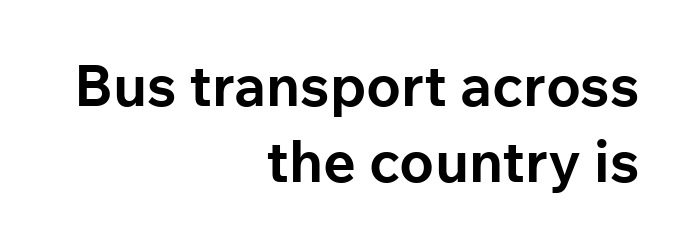
Q: Is the text bold? A: Yes.
Q: Is the text italic (slanted)? A: No, it is upright.
Q: Is the typeface a serif or a sans-serif typeface? A: Sans-serif.
Q: Is the text underlined? A: No.
Q: How is the paragraph aligned? A: Right-aligned.
Q: Is the spacing between letters normal or unusually wide? A: Normal.
Q: Is the spacing between lines tight, normal or loose? A: Normal.
Q: Width (condensed, normal, or wide)? A: Normal.
Q: Stroke contrast? A: Low.
Q: x-height? A: Medium.
Q: Monospaced? A: No.
